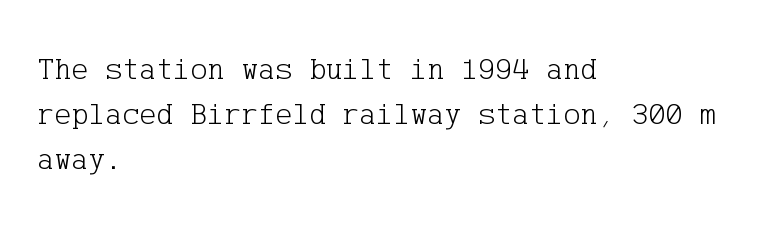
Q: Is the text bold? A: No.
Q: Is the text italic (slanted)? A: No, it is upright.
Q: Is the typeface a serif or a sans-serif typeface? A: Serif.
Q: Is the text underlined? A: No.
Q: How is the paragraph aligned? A: Left-aligned.
Q: Is the spacing between letters normal or unusually wide? A: Normal.
Q: Is the spacing between lines tight, normal or loose? A: Normal.
Q: Width (condensed, normal, or wide)? A: Normal.
Q: Stroke contrast? A: Low.
Q: x-height? A: Medium.
